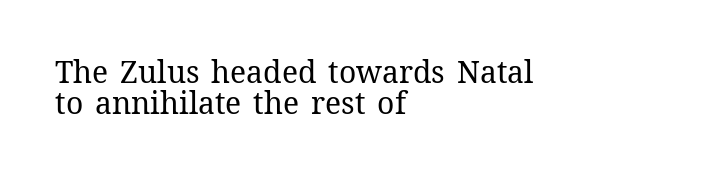
The compositor pushed each line to the left boundary. Weight class: somewhere from thin through regular. Words appear dense and cohesive because spacing is normal. Proportional: the letters do not fall into vertical columns. Posture: upright roman.
